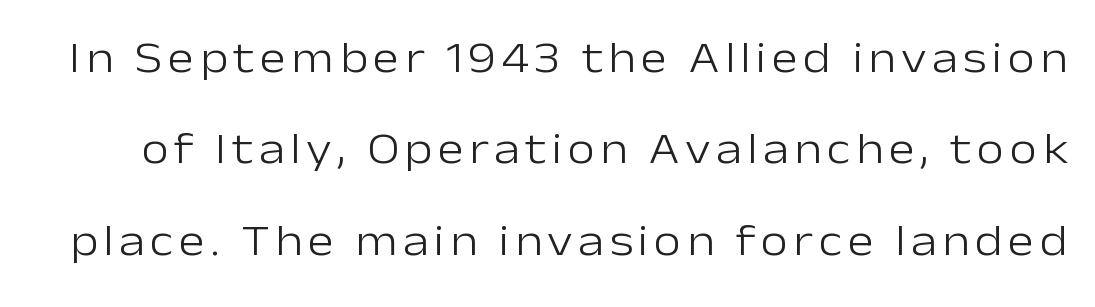
Q: Is the text bold? A: No.
Q: Is the text italic (slanted)? A: No, it is upright.
Q: Is the typeface a serif or a sans-serif typeface? A: Sans-serif.
Q: Is the text underlined? A: No.
Q: Is the spacing between lines tight, normal or loose? A: Loose.
Q: Width (condensed, normal, or wide)? A: Normal.
Q: Stroke contrast? A: Low.
Q: x-height? A: Medium.
Q: Monospaced? A: No.
